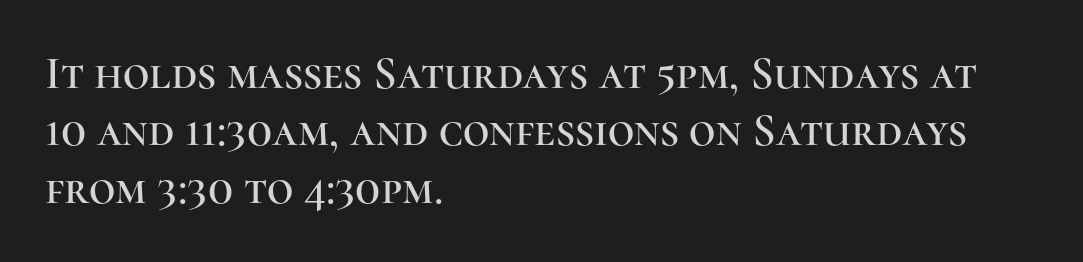
Q: Is the text italic (slanted)? A: No, it is upright.
Q: Is the typeface a serif or a sans-serif typeface? A: Serif.
Q: Is the text underlined? A: No.
Q: How is the paragraph aligned? A: Left-aligned.
Q: Is the spacing between letters normal or unusually wide? A: Normal.
Q: Is the spacing between lines tight, normal or loose? A: Normal.
Q: Width (condensed, normal, or wide)? A: Normal.
Q: Stroke contrast? A: High.
Q: x-height? A: Medium.
Q: Monospaced? A: No.
